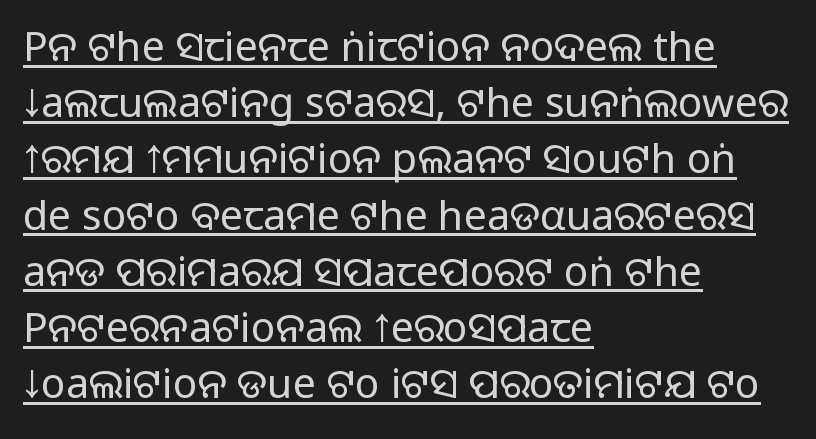
{"serif": "no", "italic": "no", "bold": "no", "weight": "regular", "width": "normal", "stroke_contrast": "low", "x_height": "large", "monospaced": "no", "underline": "yes", "align": "left", "line_spacing": "normal", "line_spacing_ratio": 1.37, "letter_spacing": "normal", "letter_spacing_em": 0.0, "glyph_px": 41}
